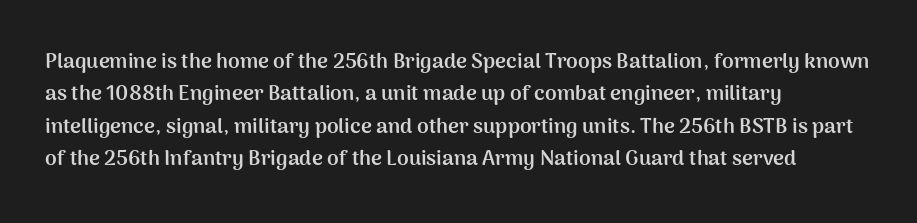
The image shows 21 px bold type, upright; set left-aligned, normal line spacing (1.54x), normal letter spacing, not underlined.
